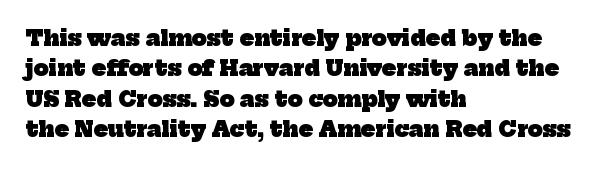
Q: Is the text bold? A: Yes.
Q: Is the text underlined? A: No.
Q: How is the paragraph aligned? A: Left-aligned.
Q: Is the spacing between letters normal or unusually wide? A: Normal.
Q: Is the spacing between lines tight, normal or loose? A: Normal.
